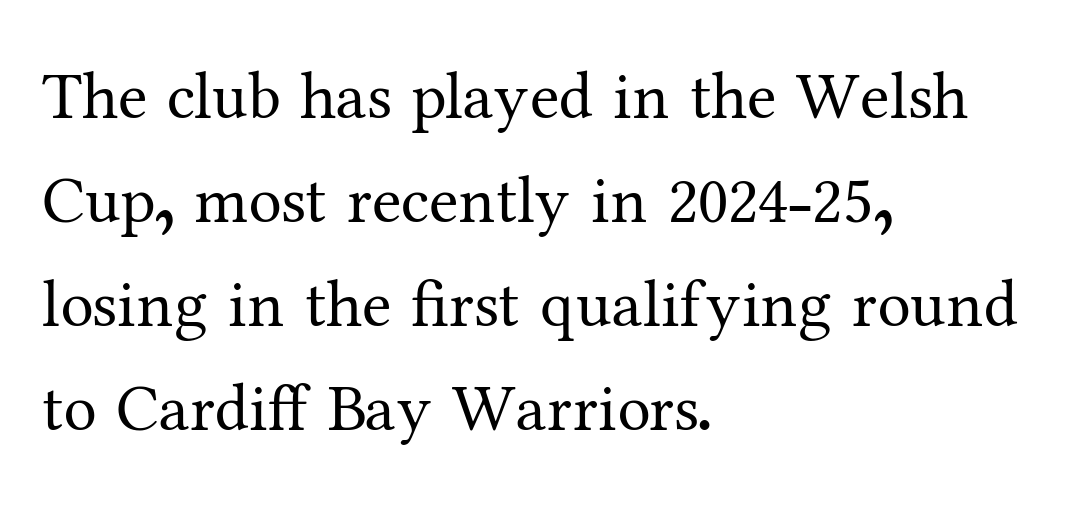
{"serif": "yes", "italic": "no", "bold": "no", "weight": "regular", "width": "normal", "stroke_contrast": "medium", "x_height": "medium", "monospaced": "no", "underline": "no", "align": "left", "line_spacing": "normal", "line_spacing_ratio": 1.55, "letter_spacing": "normal", "letter_spacing_em": 0.0, "glyph_px": 67}
